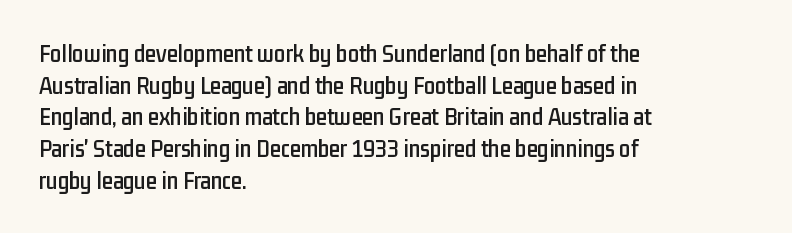
The image shows 25 px text type, upright; set left-aligned, normal line spacing (1.27x), normal letter spacing, not underlined.
